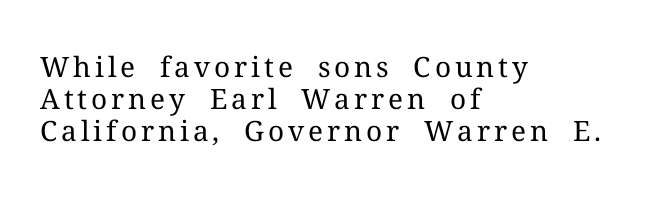
{"serif": "yes", "italic": "no", "bold": "no", "weight": "regular", "width": "normal", "stroke_contrast": "medium", "x_height": "medium", "monospaced": "no", "underline": "no", "align": "left", "line_spacing": "tight", "line_spacing_ratio": 1.15, "glyph_px": 28}
